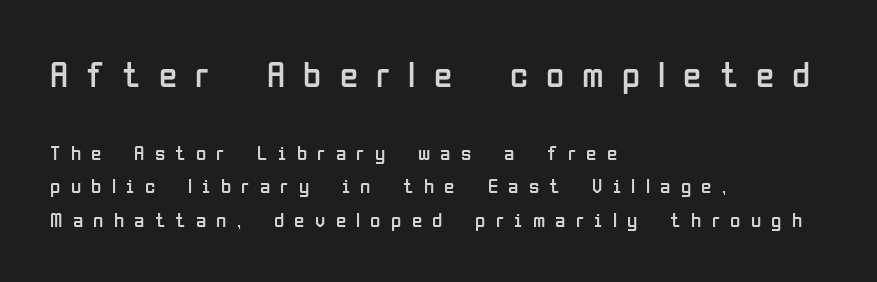
Successive baselines arrive at the customary interval. Quick note: underline off. The letters stand straight up with perfectly vertical stems. The paragraph has a hard left edge and a soft right edge. Font category for this specimen: sans-serif.
